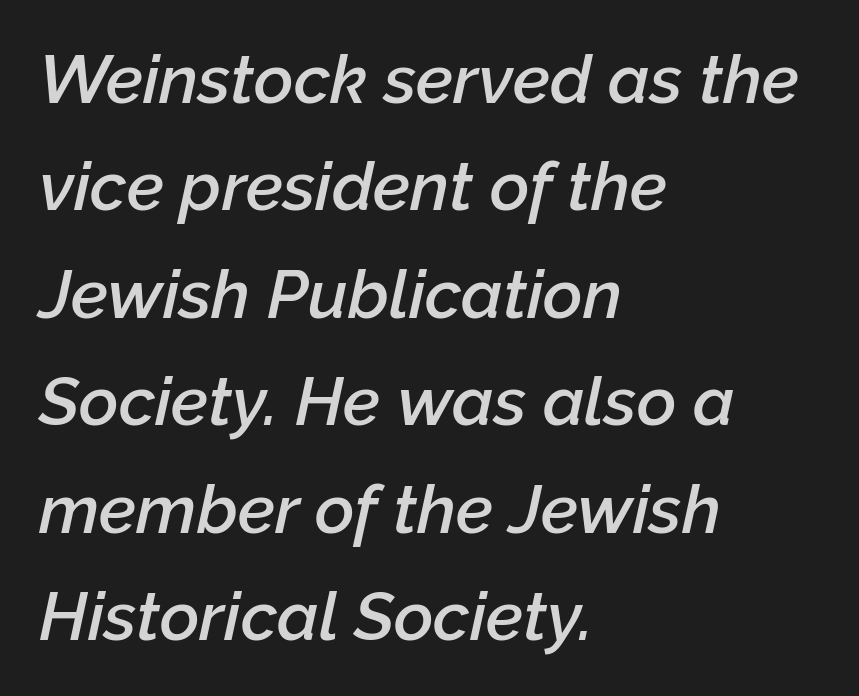
Q: Is the text bold? A: Semi-bold.
Q: Is the text italic (slanted)? A: Yes, it leans right by about 12 degrees.
Q: Is the text underlined? A: No.
Q: How is the paragraph aligned? A: Left-aligned.
Q: Is the spacing between letters normal or unusually wide? A: Normal.
Q: Is the spacing between lines tight, normal or loose? A: Normal.
Q: Width (condensed, normal, or wide)? A: Normal.
Q: Stroke contrast? A: Low.
Q: x-height? A: Medium.
Q: Monospaced? A: No.
